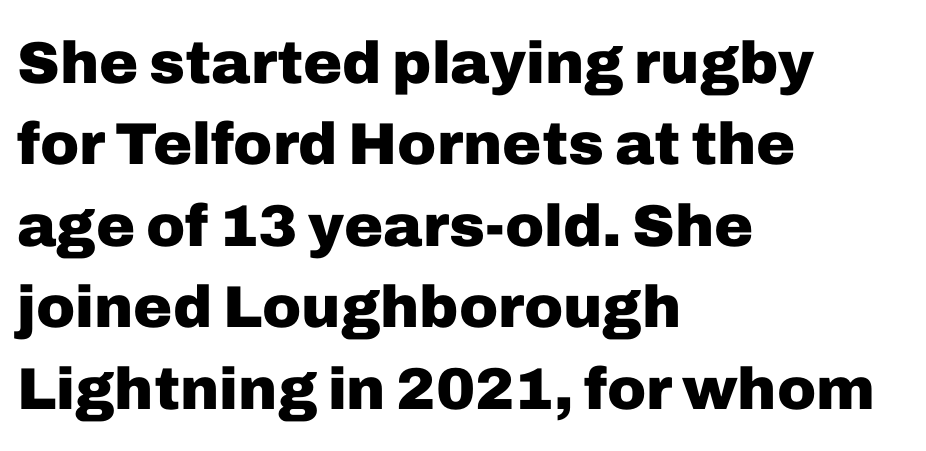
Q: Is the text bold? A: Yes.
Q: Is the text italic (slanted)? A: No, it is upright.
Q: Is the typeface a serif or a sans-serif typeface? A: Sans-serif.
Q: Is the text underlined? A: No.
Q: How is the paragraph aligned? A: Left-aligned.
Q: Is the spacing between letters normal or unusually wide? A: Normal.
Q: Is the spacing between lines tight, normal or loose? A: Normal.
Q: Width (condensed, normal, or wide)? A: Normal.
Q: Stroke contrast? A: Low.
Q: x-height? A: Medium.
Q: Monospaced? A: No.
